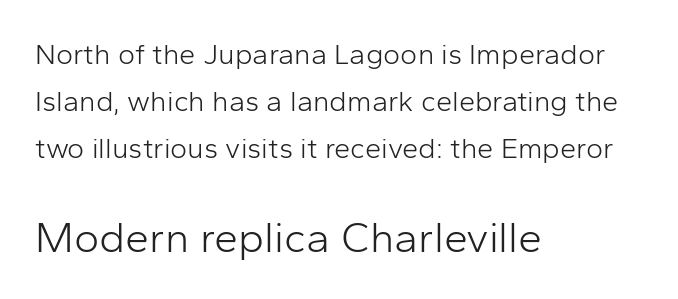
Q: Is the text bold? A: No.
Q: Is the text italic (slanted)? A: No, it is upright.
Q: Is the typeface a serif or a sans-serif typeface? A: Sans-serif.
Q: Is the text underlined? A: No.
Q: How is the paragraph aligned? A: Left-aligned.
Q: Is the spacing between letters normal or unusually wide? A: Normal.
Q: Is the spacing between lines tight, normal or loose? A: Normal.
Q: Which block of text is set in a larger size, the first (top) or the second (bottom)? A: The second (bottom) one.
Q: Width (condensed, normal, or wide)? A: Normal.
Q: Stroke contrast? A: Low.
Q: x-height? A: Medium.
Q: Monospaced? A: No.
